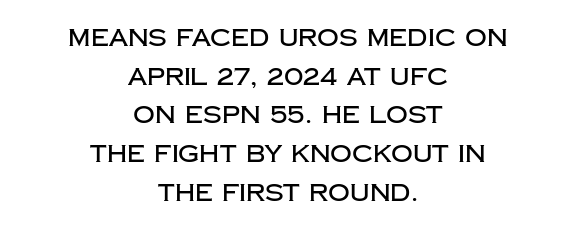
Descenders hang freely into open space. The setting favours the middle, as headings and verse often do. Tracking here is standard; glyphs follow each other at the usual distance. Vertical spacing — default.
